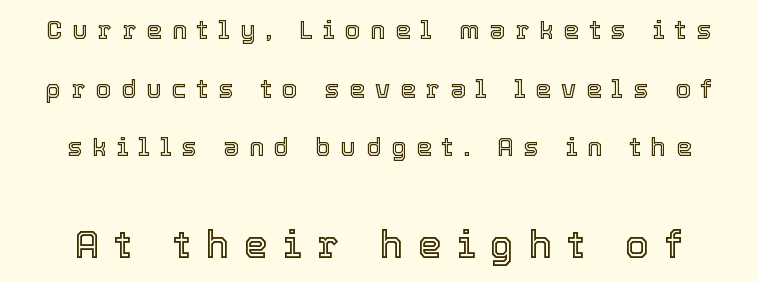
{"italic": "no", "width": "normal", "x_height": "medium", "monospaced": "no", "underline": "no", "line_spacing": "loose", "line_spacing_ratio": 2.35, "letter_spacing": "wide", "letter_spacing_em": 0.4, "larger_block": "second", "size_ratio": 1.52, "glyph_px": 38}
